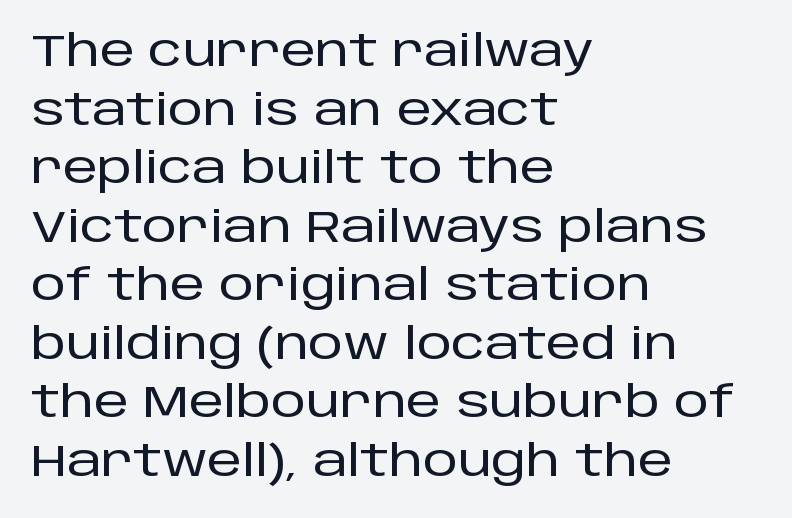
The font's upright variant was chosen for this text. Serifs: no, the terminals of the letterforms are clean. Horizontal alignment here is leftward, the default for most running prose. The type is set solid horizontally, with unmodified tracking. Looks like regular typesetting: each glyph gets only the width it needs. This block has exactly the height ordinary leading produces.
